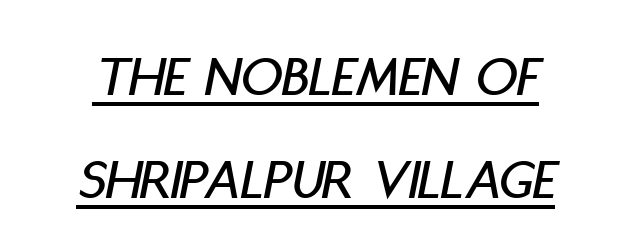
The image shows 58 px condensed type, italic (leaning right); set line spacing 1.77x, normal letter spacing, underlined; low stroke contrast and a large x-height.
